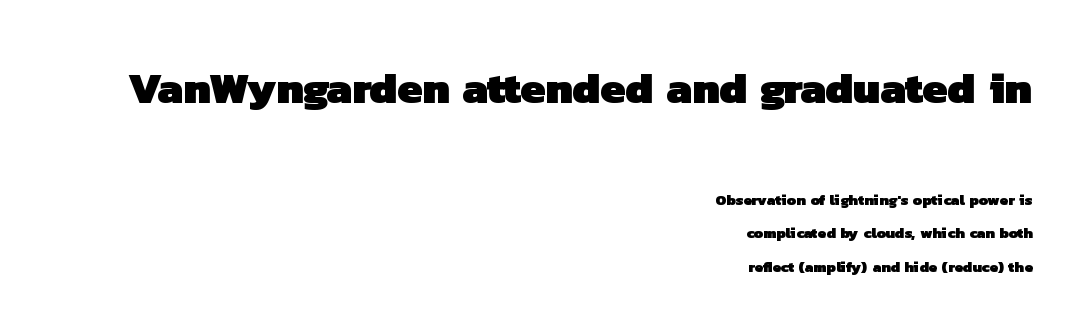
Baseline-to-baseline distance is far greater than the letter height. The designer gave the opening block more size than the closing block. The characters display no serif detailing; their extremities are plain. Is this a fixed-width face? No — the glyphs have proportional, varying widths.
